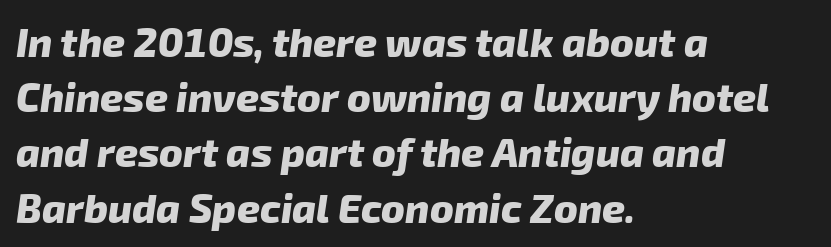
The image shows 40 px heavy sans-serif type; set left-aligned, normal line spacing (1.38x), normal letter spacing, not underlined; low stroke contrast and a medium x-height.
